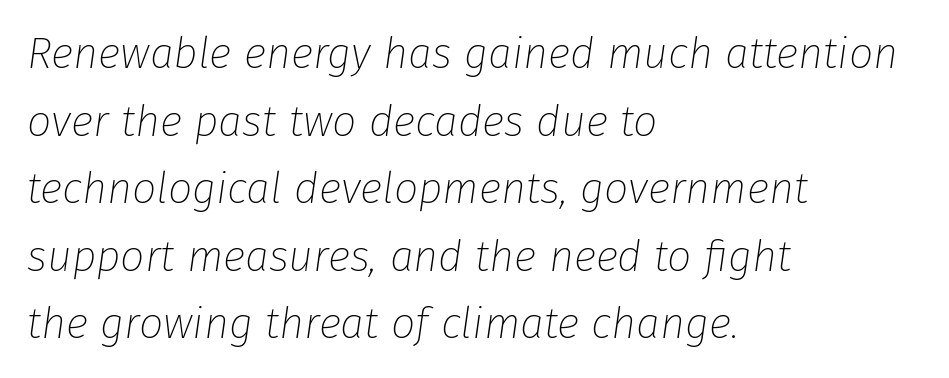
Horizontal bands of white between lines are of average thickness. On a weight scale, this lands at 450 or below. Compared with ordinary roman type, these characters are visibly tilted. Beneath every word, the page is bare. The passage shown has conventional tracking throughout.
